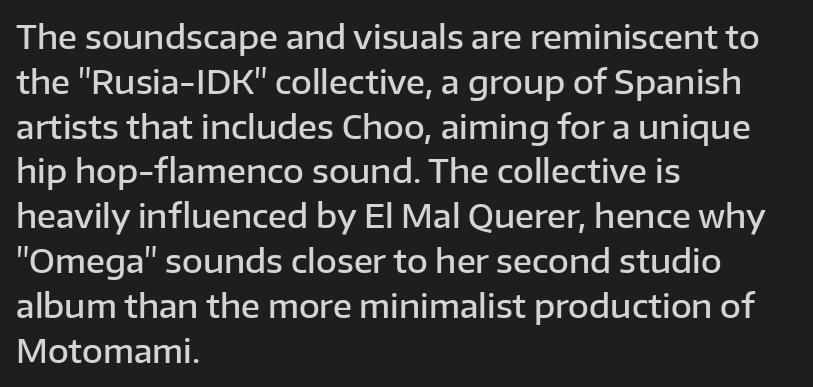
The font family rendered here belongs to the sans-serif group. The font's upright variant was chosen for this text. Students, note that the glyphs here touch the page at normal intervals. A bit beefed up — I'd call it semibold rather than bold.
